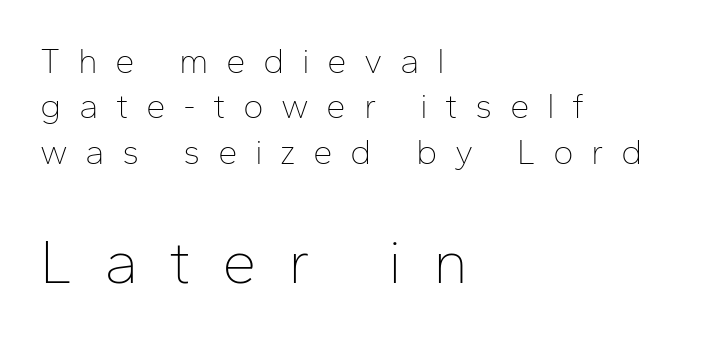
{"serif": "no", "italic": "no", "bold": "no", "weight": "thin", "width": "normal", "stroke_contrast": "low", "x_height": "medium", "monospaced": "no", "underline": "no", "align": "left", "line_spacing": "normal", "line_spacing_ratio": 1.3, "letter_spacing": "wide", "letter_spacing_em": 0.5, "larger_block": "second", "size_ratio": 1.77, "glyph_px": 62}
